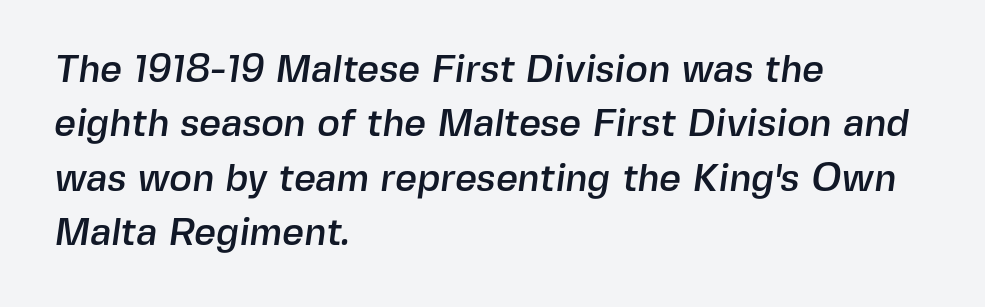
Q: Is the typeface a serif or a sans-serif typeface? A: Sans-serif.
Q: Is the text underlined? A: No.
Q: How is the paragraph aligned? A: Left-aligned.
Q: Is the spacing between letters normal or unusually wide? A: Normal.
Q: Is the spacing between lines tight, normal or loose? A: Normal.
Q: Width (condensed, normal, or wide)? A: Normal.
Q: x-height? A: Medium.
Q: Monospaced? A: No.
